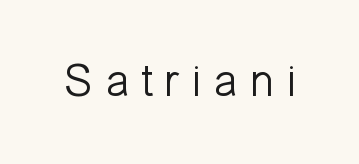
The image shows 46 px light sans-serif type, upright; set unusually wide letter spacing (+0.24 em), not underlined; low stroke contrast and a medium x-height.
